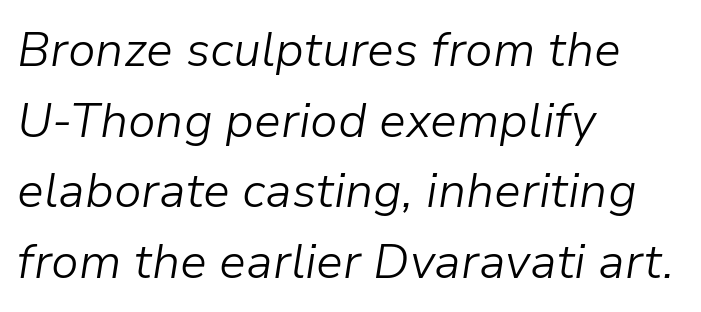
A clean baseline with only descenders dipping below it. Emphasis-style slanted type is in use. This sample is left-justified, so line endings fall wherever the words run out. The typesetting does not lean heavy: it is not bold.
